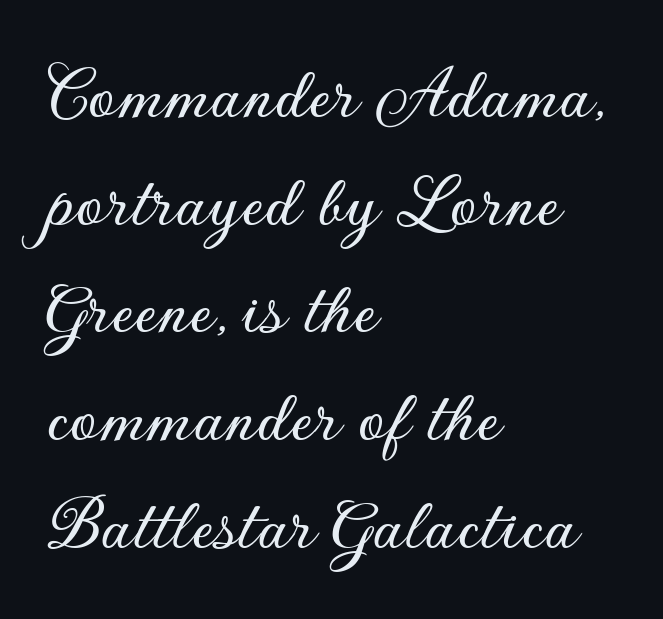
Nothing unusual about the tracking: characters are spaced as the font intends. The string is rendered with underlining switched off. Does the leading feel generous? No, just average. Each letter keeps its own natural width here, so spacing adapts to shape.
